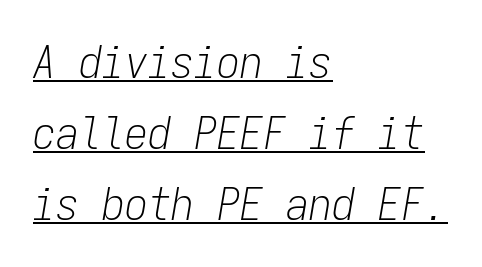
The rendering applies a slant to the glyphs. A typesetter would call this zero additional tracking. Caption: lettering with a line underneath. Where is the straight margin? On the left. No heavy texture on the line: the type isn't bold.
